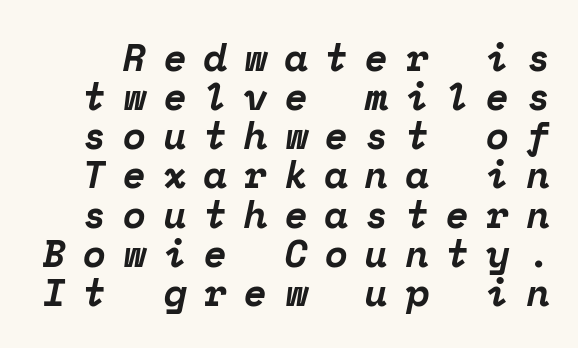
Looks like terminal output: every glyph gets an equal slot. Set as a true bold cut, around the 700 mark. Words appear elongated and porous because spacing is wide. Characters are canted at an angle relative to the baseline's perpendicular. Horizontal bands of white between lines are thin slivers.
